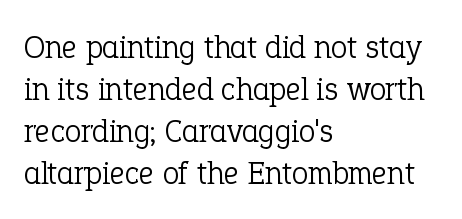
Each line starts at the same left margin while the right side varies. Regular leading. The letters carry serifs — small finishing strokes at the ends of their stems. No extra tracking has been applied to these lines.
